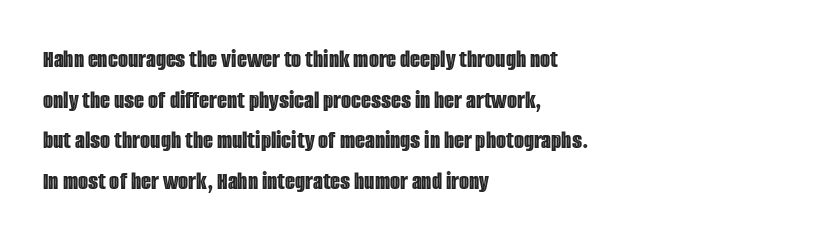
The image shows 26 px text type, upright; set left-aligned, normal line spacing (1.56x), normal letter spacing, not underlined.
